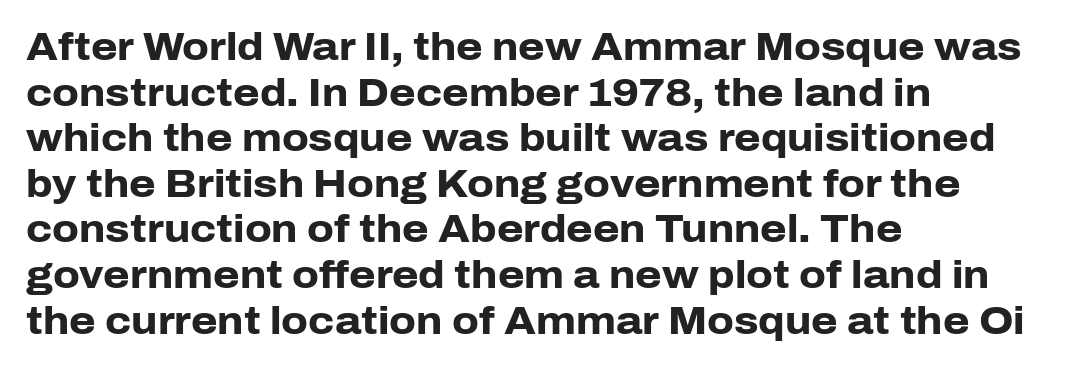
Underlining? Definitely not there. The face used here is rendered with its standard letterfit. You'd pick this weight for a headline — it's a proper bold. Ascenders rise straight up at ninety degrees. The setting favours the left margin, as ordinary paragraphs usually do. Type style note: lacks serifs.
